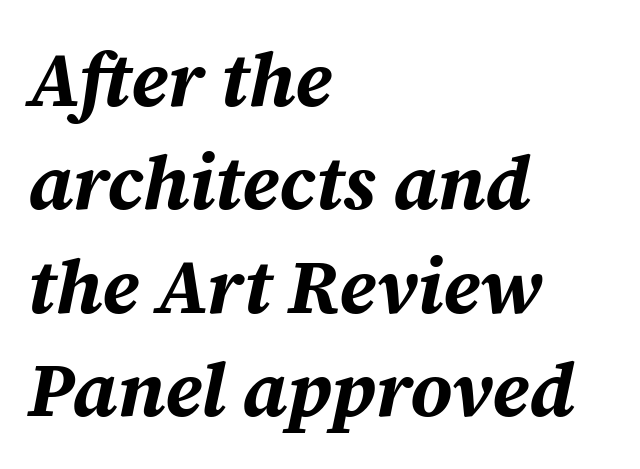
{"italic": "yes", "lean": "right", "slant_degrees": 12, "bold": "yes", "weight": "bold", "width": "normal", "stroke_contrast": "medium", "x_height": "medium", "monospaced": "no", "underline": "no", "align": "left", "line_spacing": "normal", "line_spacing_ratio": 1.36, "letter_spacing": "normal", "letter_spacing_em": 0.0, "glyph_px": 76}
